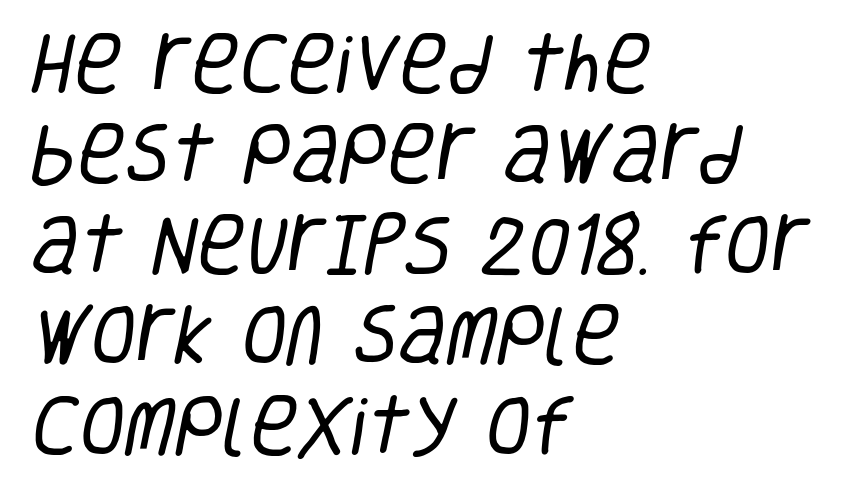
{"serif": "no", "bold": "no", "weight": "regular", "width": "condensed", "stroke_contrast": "low", "x_height": "large", "monospaced": "no", "underline": "no", "align": "left", "line_spacing": "normal", "line_spacing_ratio": 1.37, "letter_spacing": "normal", "letter_spacing_em": 0.0, "glyph_px": 66}
